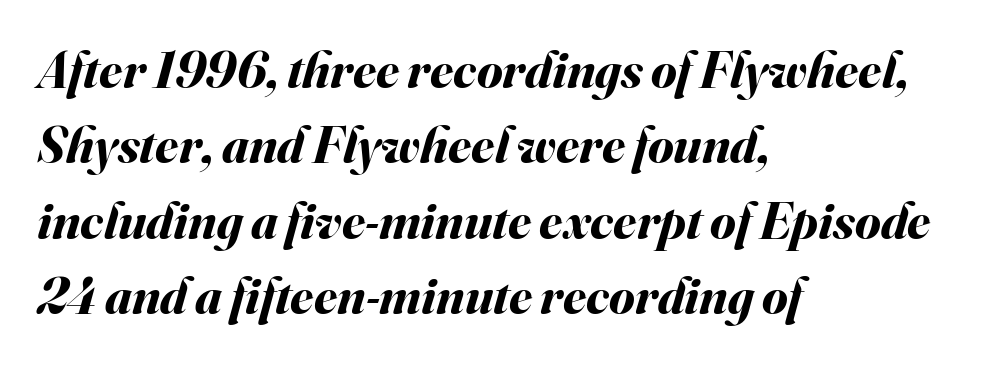
The image shows 52 px bold type, italic (leaning right); set left-aligned, normal line spacing (1.45x), normal letter spacing, not underlined; medium stroke contrast and a small x-height.
